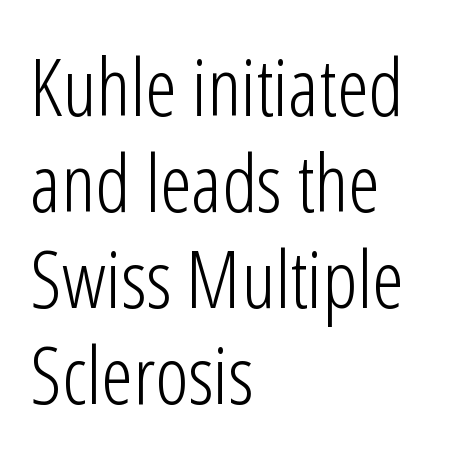
The type family on display is of the sans-serif kind. Spacing verdict: proportional, widths tailored to each character. Words float on clear page, feet unadorned. The paragraph has a hard left edge and a soft right edge. On a weight scale, this lands at 450 or below. The passage shown has conventional tracking throughout.
